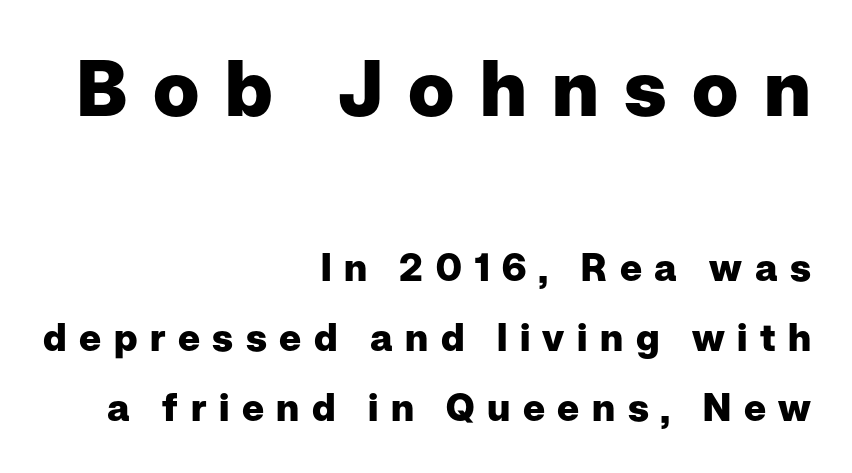
Q: Is the text bold? A: Yes.
Q: Is the text italic (slanted)? A: No, it is upright.
Q: Is the typeface a serif or a sans-serif typeface? A: Sans-serif.
Q: Is the text underlined? A: No.
Q: How is the paragraph aligned? A: Right-aligned.
Q: Is the spacing between letters normal or unusually wide? A: Unusually wide.
Q: Which block of text is set in a larger size, the first (top) or the second (bottom)? A: The first (top) one.
Q: Width (condensed, normal, or wide)? A: Normal.
Q: Stroke contrast? A: Low.
Q: x-height? A: Medium.
Q: Monospaced? A: No.
